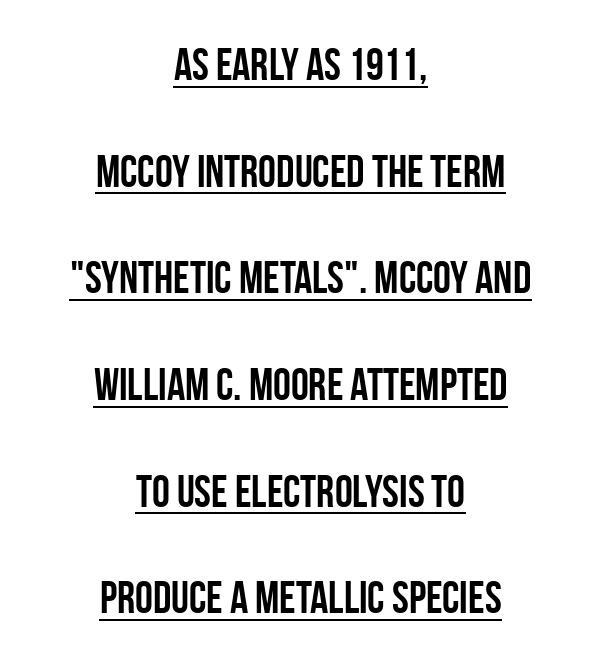
Q: Is the text bold? A: Yes.
Q: Is the text italic (slanted)? A: No, it is upright.
Q: Is the typeface a serif or a sans-serif typeface? A: Sans-serif.
Q: Is the text underlined? A: Yes.
Q: How is the paragraph aligned? A: Centered.
Q: Is the spacing between letters normal or unusually wide? A: Normal.
Q: Is the spacing between lines tight, normal or loose? A: Loose.
Q: Width (condensed, normal, or wide)? A: Condensed.
Q: Stroke contrast? A: Low.
Q: x-height? A: Large.
Q: Monospaced? A: No.
